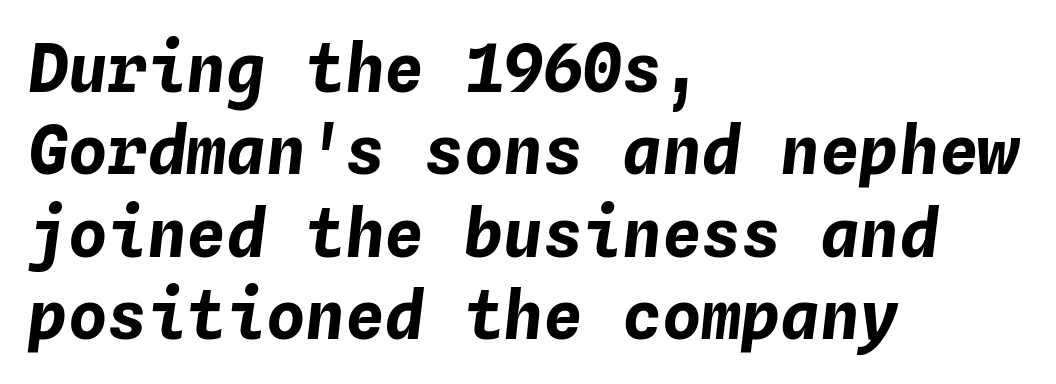
Q: Is the text bold? A: Yes.
Q: Is the text italic (slanted)? A: Yes, it leans right by about 4 degrees.
Q: Is the text underlined? A: No.
Q: How is the paragraph aligned? A: Left-aligned.
Q: Is the spacing between letters normal or unusually wide? A: Normal.
Q: Is the spacing between lines tight, normal or loose? A: Normal.
Q: Width (condensed, normal, or wide)? A: Normal.
Q: Stroke contrast? A: Low.
Q: x-height? A: Medium.
Q: Monospaced? A: Yes.
